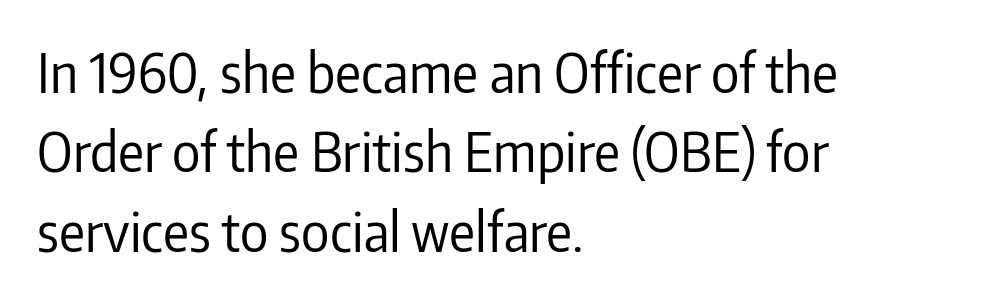
Q: Is the text bold? A: No.
Q: Is the text italic (slanted)? A: No, it is upright.
Q: Is the typeface a serif or a sans-serif typeface? A: Sans-serif.
Q: Is the text underlined? A: No.
Q: How is the paragraph aligned? A: Left-aligned.
Q: Is the spacing between letters normal or unusually wide? A: Normal.
Q: Is the spacing between lines tight, normal or loose? A: Normal.
Q: Width (condensed, normal, or wide)? A: Condensed.
Q: Stroke contrast? A: Low.
Q: x-height? A: Medium.
Q: Monospaced? A: No.
